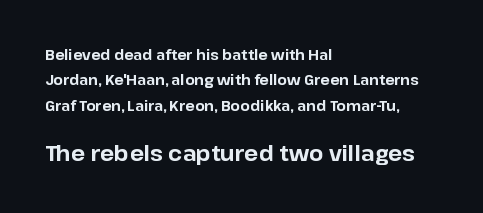
{"italic": "no", "bold": "yes", "underline": "no", "align": "left", "line_spacing_ratio": 1.82, "letter_spacing": "normal", "letter_spacing_em": 0.0, "larger_block": "second", "size_ratio": 1.5, "glyph_px": 21}
